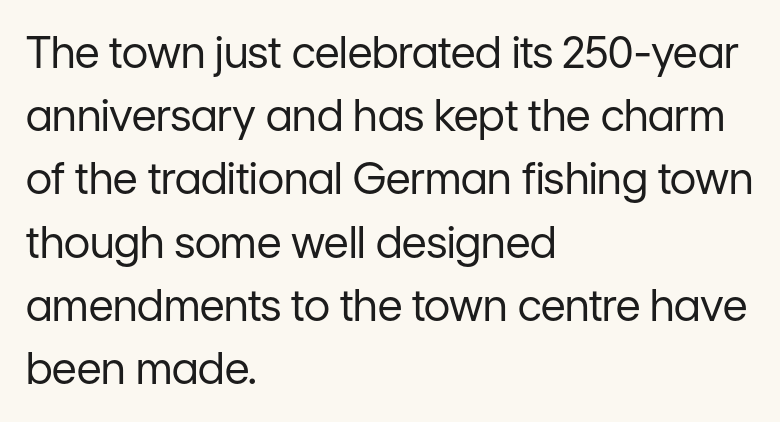
{"serif": "no", "italic": "no", "bold": "no", "weight": "regular", "width": "normal", "stroke_contrast": "low", "x_height": "medium", "monospaced": "no", "underline": "no", "align": "left", "line_spacing": "normal", "line_spacing_ratio": 1.47, "letter_spacing": "normal", "letter_spacing_em": 0.0, "glyph_px": 43}
